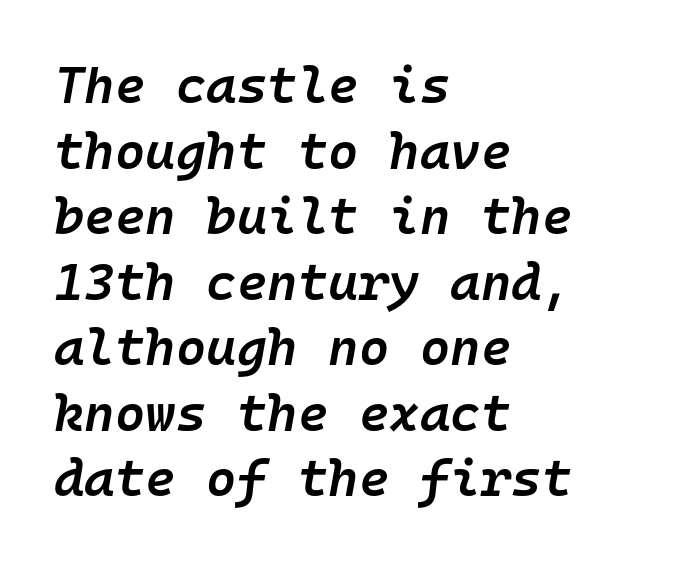
The image shows 52 px semibold type, italic (leaning right), monospaced; set left-aligned, normal line spacing (1.26x), normal letter spacing, not underlined; low stroke contrast and a medium x-height.
